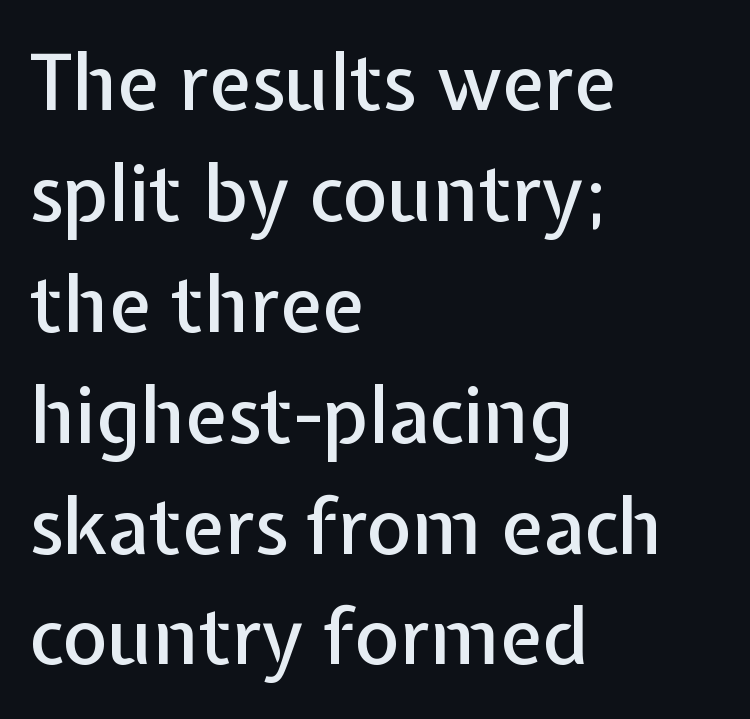
Q: Is the text italic (slanted)? A: No, it is upright.
Q: Is the typeface a serif or a sans-serif typeface? A: Sans-serif.
Q: Is the text underlined? A: No.
Q: How is the paragraph aligned? A: Left-aligned.
Q: Is the spacing between letters normal or unusually wide? A: Normal.
Q: Is the spacing between lines tight, normal or loose? A: Normal.
Q: Width (condensed, normal, or wide)? A: Normal.
Q: Stroke contrast? A: Low.
Q: x-height? A: Medium.
Q: Monospaced? A: No.
